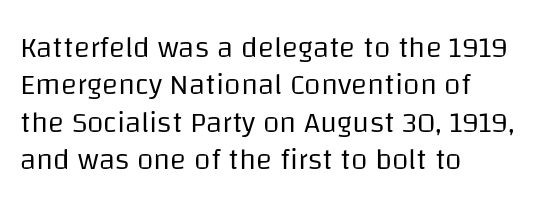
Q: Is the text bold? A: No.
Q: Is the text italic (slanted)? A: No, it is upright.
Q: Is the typeface a serif or a sans-serif typeface? A: Sans-serif.
Q: Is the text underlined? A: No.
Q: How is the paragraph aligned? A: Left-aligned.
Q: Is the spacing between letters normal or unusually wide? A: Normal.
Q: Is the spacing between lines tight, normal or loose? A: Normal.
Q: Width (condensed, normal, or wide)? A: Normal.
Q: Stroke contrast? A: Low.
Q: x-height? A: Large.
Q: Monospaced? A: No.
